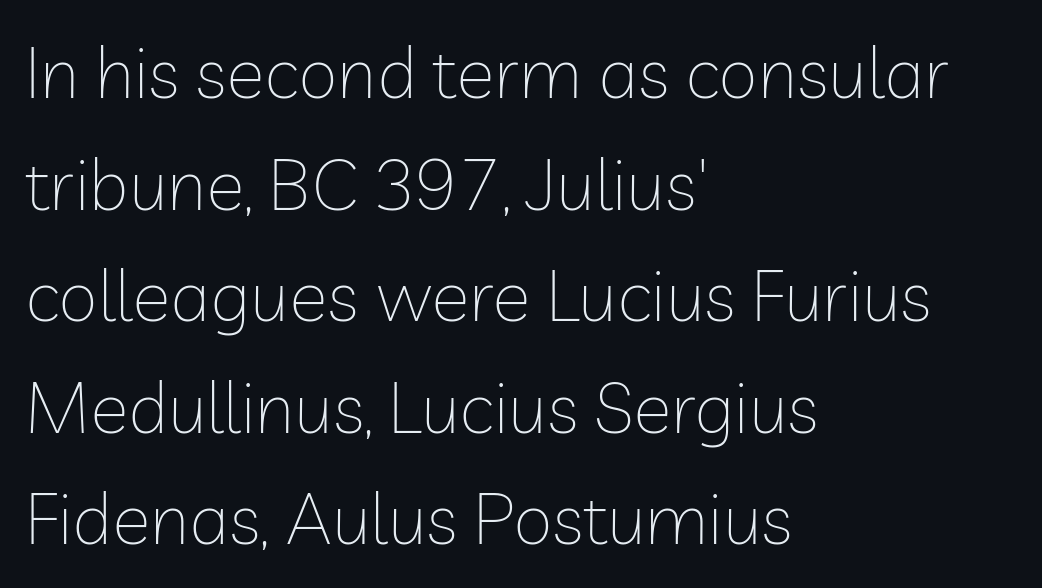
Every row of glyphs begins at an identical x-position on the left. The passage shown is typed in a proportional face where columns would drift. Spacing between characters is what you'd get straight out of the box. If you measured baseline to baseline, you'd find a middling distance. Check under the words: just untouched page. This reads as an unemphasized weight, regular at the heaviest.
